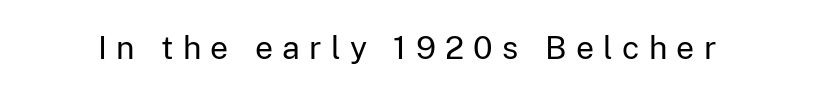
The image shows 32 px regular-weight sans-serif type, upright; set unusually wide letter spacing (+0.29 em), not underlined; low stroke contrast and a medium x-height.
